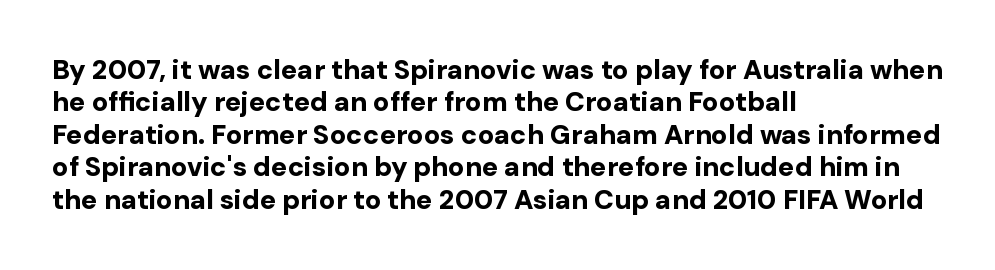
The space directly below the letters is spotless. Heavy-handed strokes throughout: this text is bold. If you drew a ruler down the left edge, every line would touch it. Italic: no, the glyphs are upright roman. Nobody touched the tracking dial on this one.
